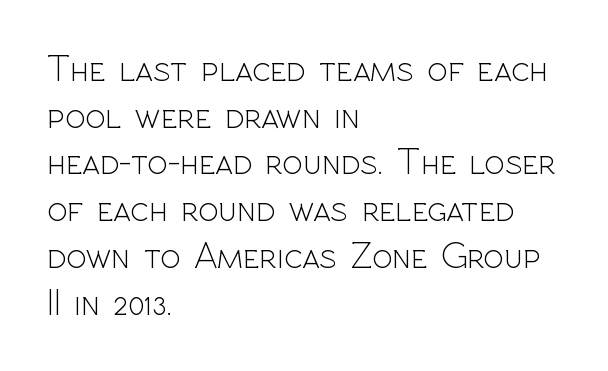
{"serif": "no", "italic": "no", "bold": "no", "weight": "light", "width": "normal", "x_height": "medium", "monospaced": "no", "underline": "no", "align": "left", "line_spacing_ratio": 1.23, "letter_spacing": "normal", "letter_spacing_em": 0.0, "glyph_px": 38}
